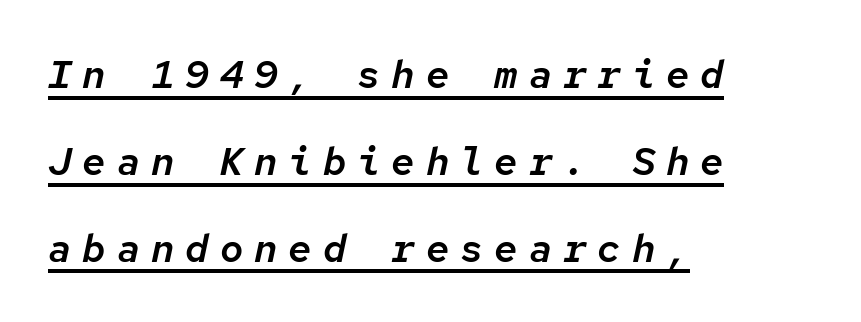
Q: Is the text italic (slanted)? A: Yes, it leans right by about 12 degrees.
Q: Is the text underlined? A: Yes.
Q: How is the paragraph aligned? A: Left-aligned.
Q: Is the spacing between letters normal or unusually wide? A: Unusually wide.
Q: Is the spacing between lines tight, normal or loose? A: Loose.
Q: Width (condensed, normal, or wide)? A: Normal.
Q: Stroke contrast? A: Low.
Q: x-height? A: Medium.
Q: Monospaced? A: Yes.
